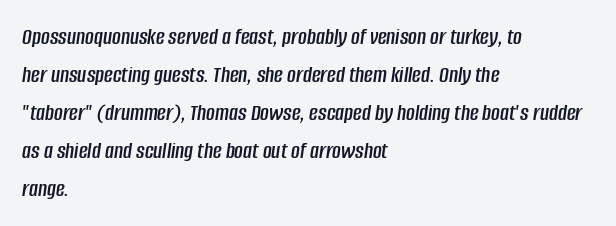
Q: Is the text italic (slanted)? A: Yes, it leans right by about 8 degrees.
Q: Is the text underlined? A: No.
Q: How is the paragraph aligned? A: Left-aligned.
Q: Is the spacing between letters normal or unusually wide? A: Normal.
Q: Is the spacing between lines tight, normal or loose? A: Normal.
